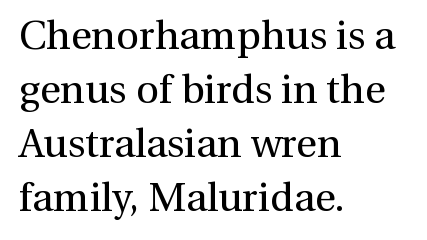
{"serif": "yes", "italic": "no", "bold": "no", "weight": "regular", "width": "normal", "stroke_contrast": "medium", "x_height": "medium", "monospaced": "no", "underline": "no", "align": "left", "line_spacing": "normal", "line_spacing_ratio": 1.35, "letter_spacing": "normal", "letter_spacing_em": 0.0, "glyph_px": 40}
